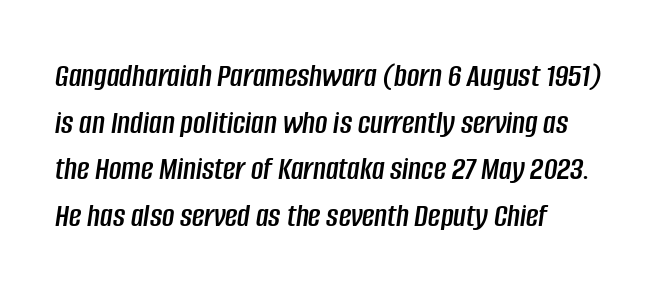
The letterforms sit shoulder to shoulder at normal distance. When letters slant like this, we call the style italic. Proportional: the letters do not fall into vertical columns. These lines sit exactly where default settings would place them.
